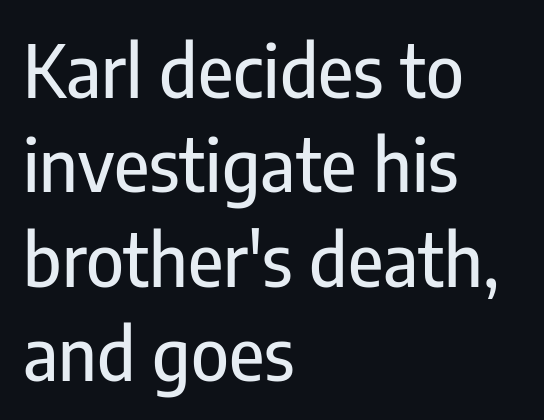
Looks like regular typesetting: each glyph gets only the width it needs. Only glyphs here, with clear space below each row. I'd call this a sans setting — the letters go barefoot. Tall strokes in this sample are plumb rather than angled. Here the glyphs are tracked normally, forming tight word shapes. Leftover space on each line is placed entirely after the last word.
